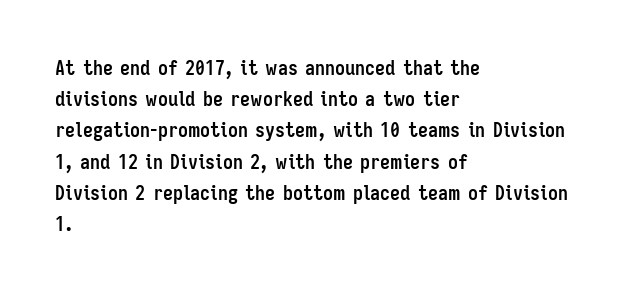
{"italic": "no", "bold": "yes", "underline": "no", "align": "left", "line_spacing": "normal", "line_spacing_ratio": 1.56, "letter_spacing": "normal", "letter_spacing_em": 0.0, "glyph_px": 20}
